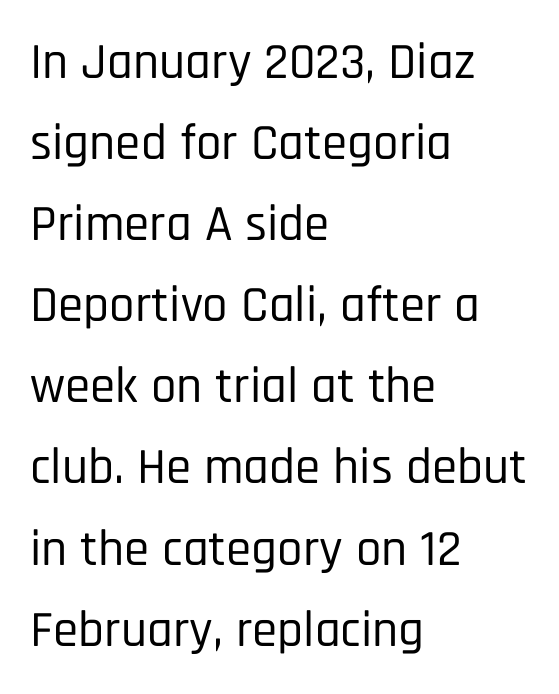
{"serif": "no", "italic": "no", "width": "condensed", "stroke_contrast": "low", "x_height": "large", "monospaced": "no", "underline": "no", "align": "left", "line_spacing": "normal", "line_spacing_ratio": 1.59, "letter_spacing": "normal", "letter_spacing_em": 0.0, "glyph_px": 51}
